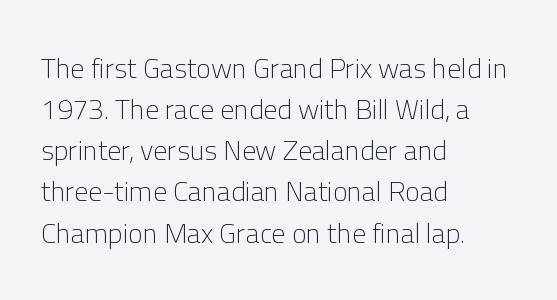
No extra ink here — the face is not bold. Spacing verdict: proportional, widths tailored to each character. The type is set solid horizontally, with unmodified tracking. The passage shown is typeset with a sans-serif family.
